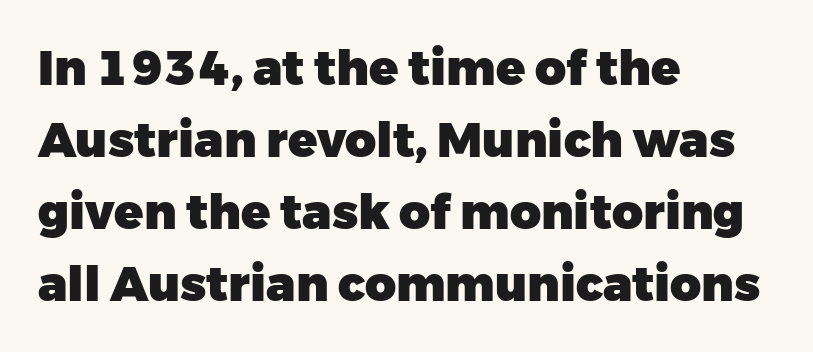
{"serif": "no", "italic": "no", "bold": "yes", "weight": "heavy", "width": "normal", "stroke_contrast": "low", "x_height": "medium", "monospaced": "no", "underline": "no", "align": "left", "line_spacing": "normal", "line_spacing_ratio": 1.5, "letter_spacing": "normal", "letter_spacing_em": 0.0, "glyph_px": 48}
